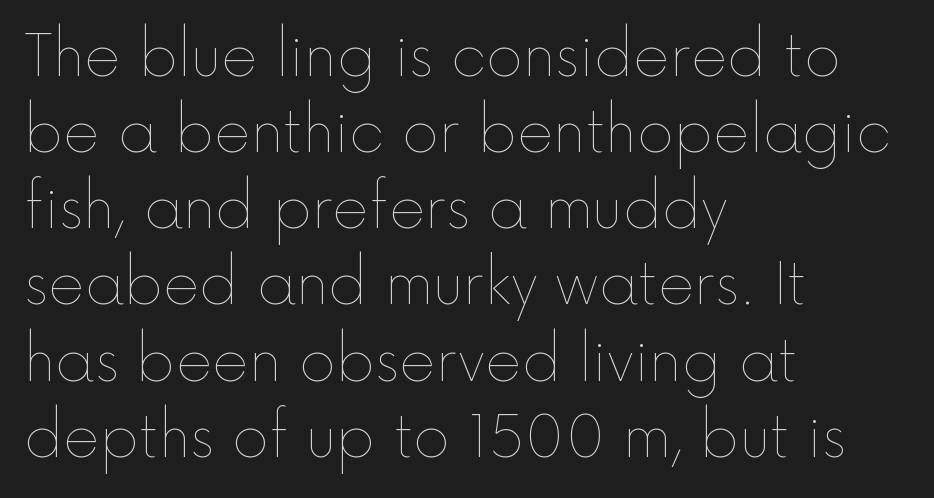
{"italic": "no", "bold": "no", "weight": "thin", "width": "normal", "x_height": "medium", "monospaced": "no", "underline": "no", "align": "left", "line_spacing": "normal", "line_spacing_ratio": 1.36, "letter_spacing": "normal", "letter_spacing_em": 0.0, "glyph_px": 56}
